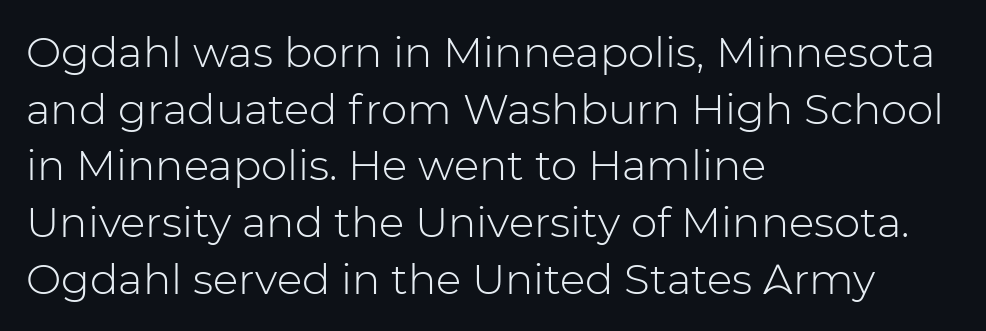
Underlining? Definitely not there. These lines are rendered in a variable-pitch font. Observe the ordinary spacing: letters are neighbours, not strangers. Leading matches the norm, producing a regular column.
